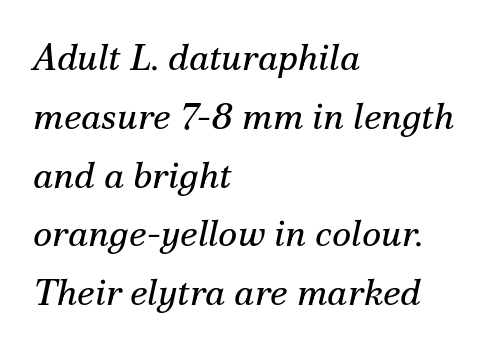
The image shows 37 px regular-weight serif type, italic (leaning right); set left-aligned, normal line spacing (1.59x), normal letter spacing, not underlined; medium stroke contrast and a small x-height.
